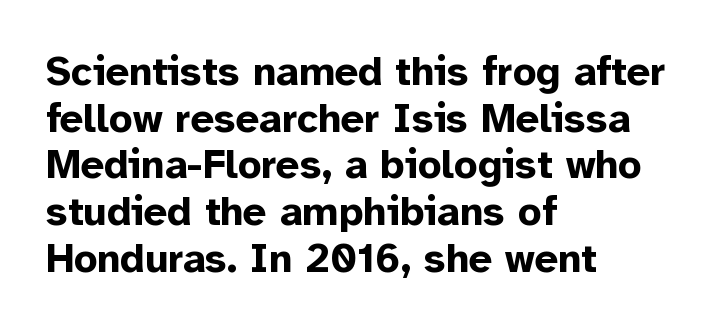
Q: Is the text bold? A: Yes.
Q: Is the text italic (slanted)? A: No, it is upright.
Q: Is the typeface a serif or a sans-serif typeface? A: Sans-serif.
Q: Is the text underlined? A: No.
Q: How is the paragraph aligned? A: Left-aligned.
Q: Is the spacing between letters normal or unusually wide? A: Normal.
Q: Is the spacing between lines tight, normal or loose? A: Tight.
Q: Width (condensed, normal, or wide)? A: Normal.
Q: Stroke contrast? A: Low.
Q: x-height? A: Medium.
Q: Monospaced? A: No.
